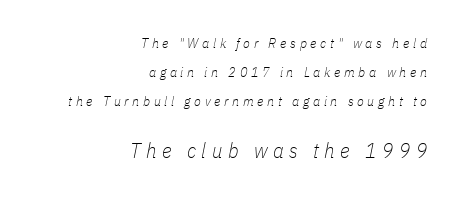
Q: Is the text bold? A: No.
Q: Is the text italic (slanted)? A: Yes, it leans right by about 11 degrees.
Q: Is the text underlined? A: No.
Q: How is the paragraph aligned? A: Right-aligned.
Q: Is the spacing between letters normal or unusually wide? A: Unusually wide.
Q: Is the spacing between lines tight, normal or loose? A: Loose.
Q: Which block of text is set in a larger size, the first (top) or the second (bottom)? A: The second (bottom) one.
